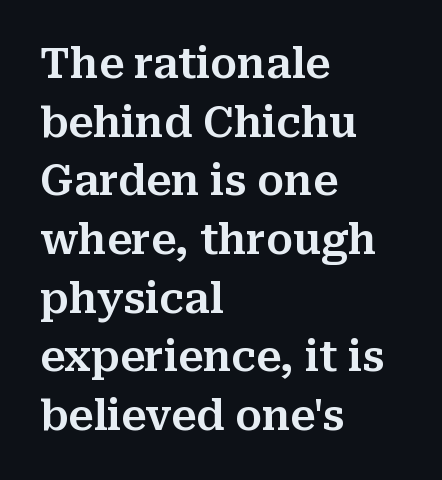
Q: Is the text italic (slanted)? A: No, it is upright.
Q: Is the typeface a serif or a sans-serif typeface? A: Serif.
Q: Is the text underlined? A: No.
Q: How is the paragraph aligned? A: Left-aligned.
Q: Is the spacing between letters normal or unusually wide? A: Normal.
Q: Is the spacing between lines tight, normal or loose? A: Normal.
Q: Width (condensed, normal, or wide)? A: Normal.
Q: Stroke contrast? A: Medium.
Q: x-height? A: Medium.
Q: Monospaced? A: No.
